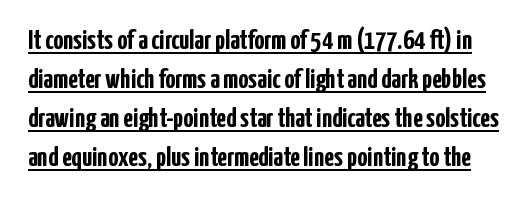
{"serif": "no", "italic": "no", "bold": "yes", "weight": "semibold", "width": "condensed", "stroke_contrast": "low", "x_height": "medium", "monospaced": "no", "underline": "yes", "line_spacing": "normal", "line_spacing_ratio": 1.39, "letter_spacing": "normal", "letter_spacing_em": 0.0, "glyph_px": 28}
